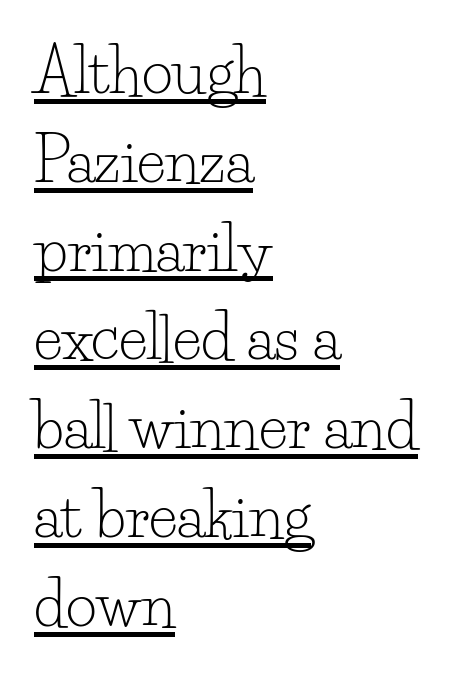
{"serif": "yes", "italic": "no", "bold": "no", "weight": "light", "width": "normal", "stroke_contrast": "low", "x_height": "small", "monospaced": "no", "underline": "yes", "align": "left", "line_spacing": "normal", "line_spacing_ratio": 1.48, "letter_spacing": "normal", "letter_spacing_em": 0.0, "glyph_px": 60}
